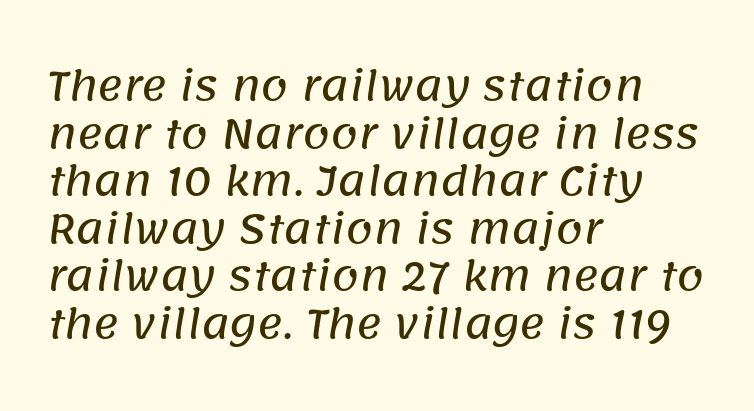
Tracking here is standard; glyphs follow each other at the usual distance. The space beneath each line is pristine and unruled. Left-aligned paragraph, ragged on the right. Looks like regular typesetting: each glyph gets only the width it needs. A typesetter would label this face a sans.
